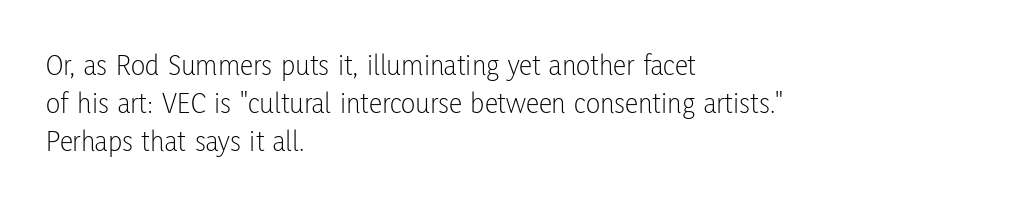
Plain, unruled lines of type. This sample keeps an unexceptional amount of space between lines. These lines are rendered in a variable-pitch font. A roman cut, with each character standing at attention. On a weight scale, this lands at 450 or below.
